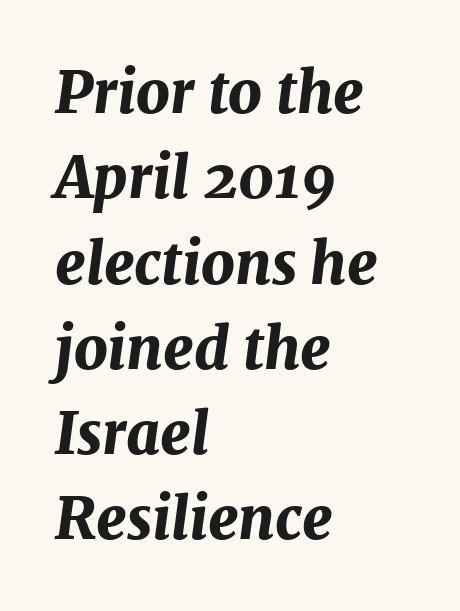
The image shows 58 px bold type, italic (leaning right); set left-aligned, normal line spacing (1.47x), normal letter spacing, not underlined; medium stroke contrast and a medium x-height.
